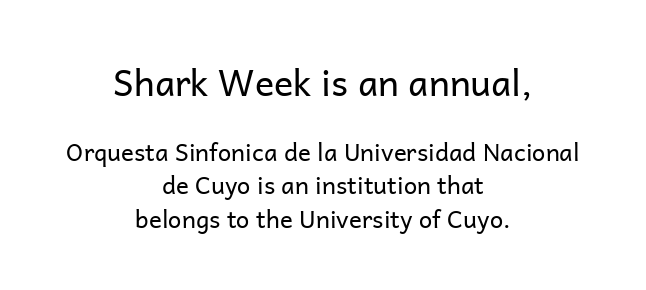
Whoever set this made the first block the dominant, larger element. No extra tracking has been applied to these lines. The rendering uses natural spacing where letterforms have individual widths. A normal amount of white space separates one row of letters from the next. Weight: not bold — regular or lighter.
